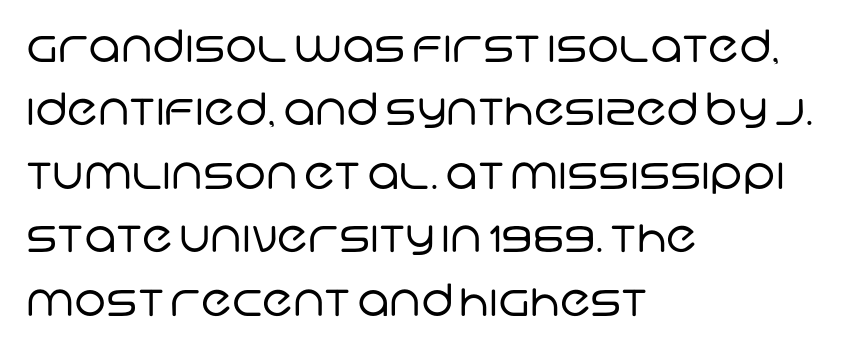
The image shows 45 px regular-weight sans-serif type; set left-aligned, normal line spacing (1.41x), normal letter spacing, not underlined; low stroke contrast and a large x-height.
